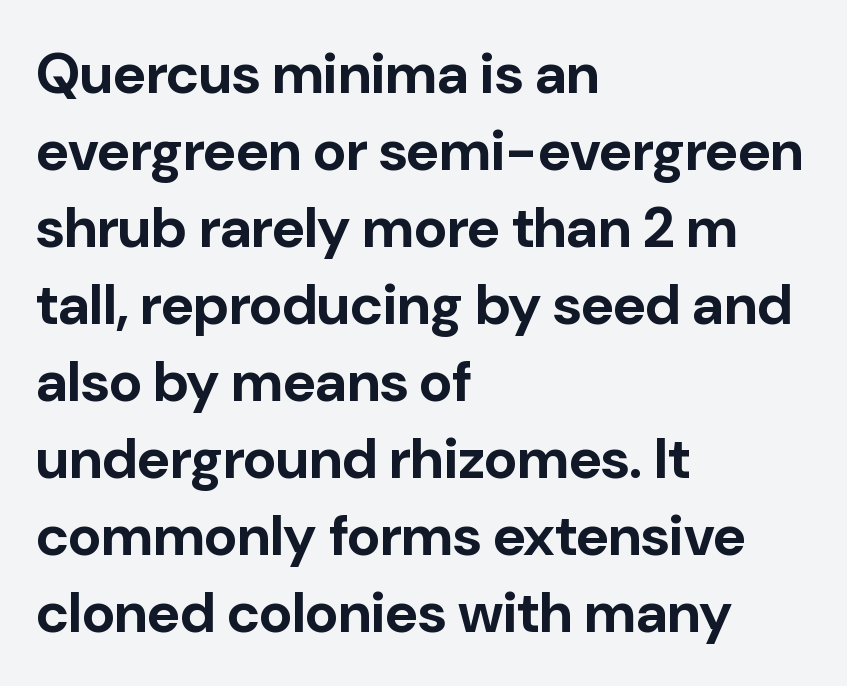
{"serif": "no", "italic": "no", "bold": "yes", "weight": "bold", "width": "normal", "stroke_contrast": "low", "x_height": "medium", "monospaced": "no", "underline": "no", "align": "left", "line_spacing": "normal", "line_spacing_ratio": 1.35, "letter_spacing": "normal", "letter_spacing_em": 0.0, "glyph_px": 57}
